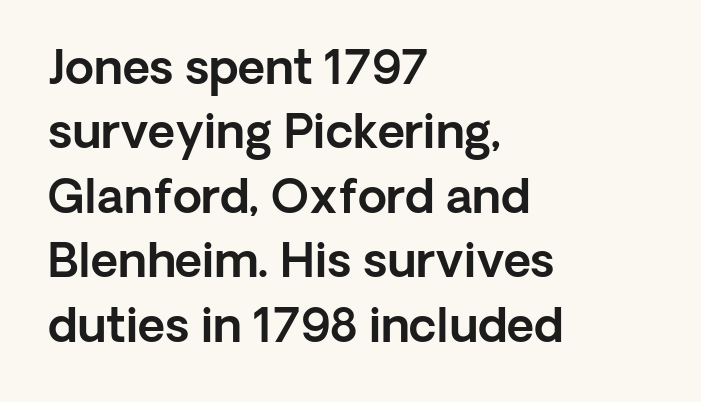
Glance below the letters and you will spot only blank space. In terms of leading, this rendering sits right in the middle. The typography opts for an upright posture over an oblique one. Default kerning and tracking; the words read as compact shapes. Compared with a centered layout, this one pins lines to the left instead. The letters advance in unequal steps, a hallmark of proportional type.
